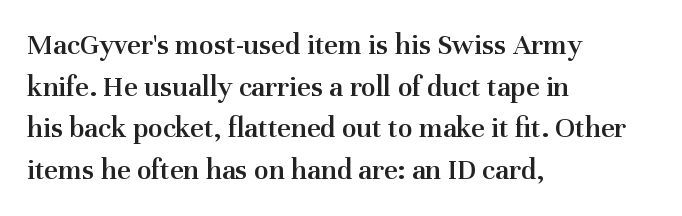
Words float on clear page, feet unadorned. One-word summary of the alignment: left. Classification — serif. A typesetter would call this zero additional tracking. Do the letters lean? They stand straight.
